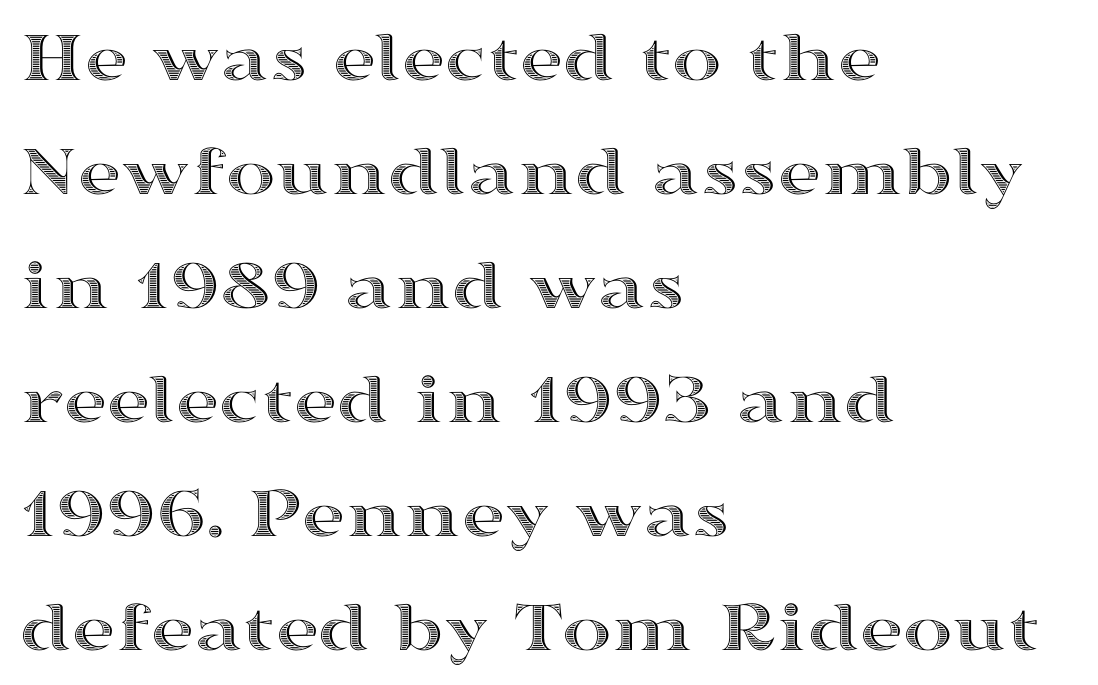
Alignment: flush left. The line texture is even and compact thanks to regular tracking. Check under the words: just untouched page. The passage shown is typed in a proportional face where columns would drift. The font's upright variant was chosen for this text. The vertical gap from one line to the next is medium.
